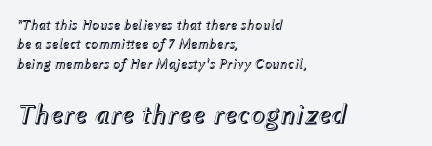
The image shows 28 px text type, italic (leaning right); set left-aligned, normal line spacing (1.39x), normal letter spacing, not underlined; the second (bottom) block is 2.0x larger; a medium x-height.
